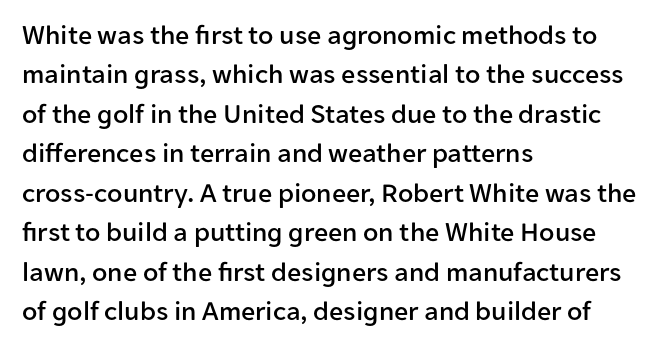
The line texture is even and compact thanks to regular tracking. Note the varied advance widths — an 'i' is clearly narrower than an 'm'. The foot of each line stays bare and open. Serifs: no, the terminals of the letterforms are clean. Compared with typical paragraphs, the rows here are spaced about the same.
